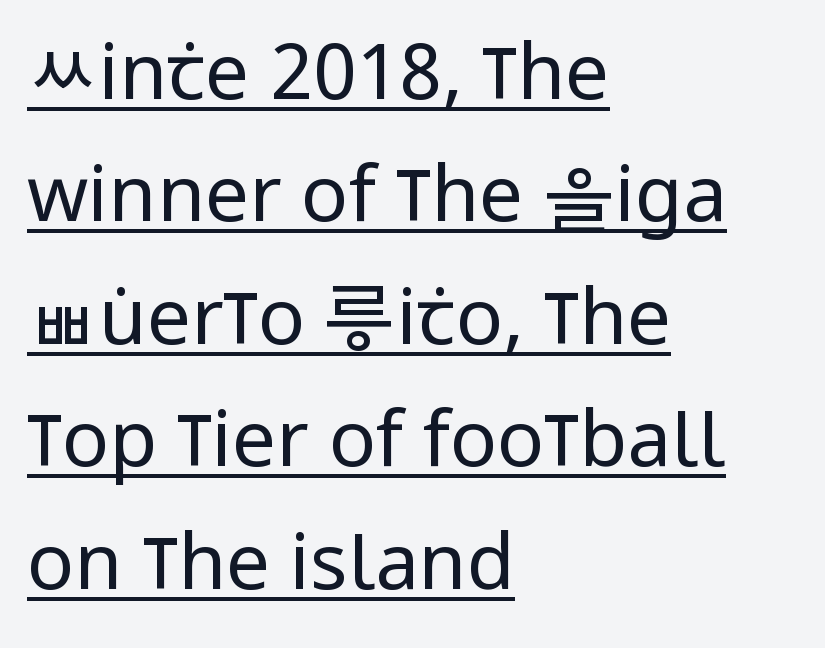
The image shows 78 px regular-weight, condensed sans-serif type, upright; set left-aligned, normal line spacing (1.57x), normal letter spacing, underlined; low stroke contrast and a large x-height.
